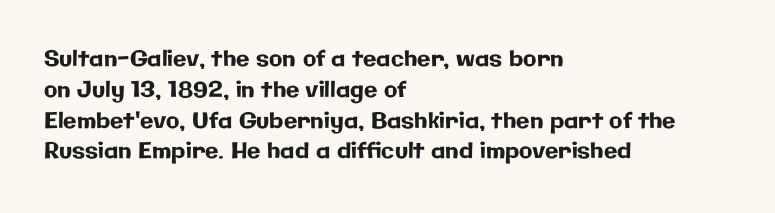
The image shows 22 px text type, upright; set left-aligned, normal line spacing (1.4x), normal letter spacing, not underlined.
